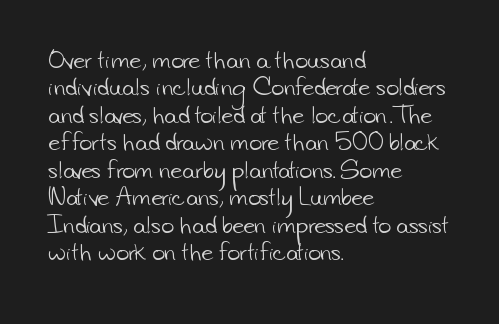
The image shows 22 px text type; set left-aligned, normal line spacing (1.25x), normal letter spacing, not underlined.
